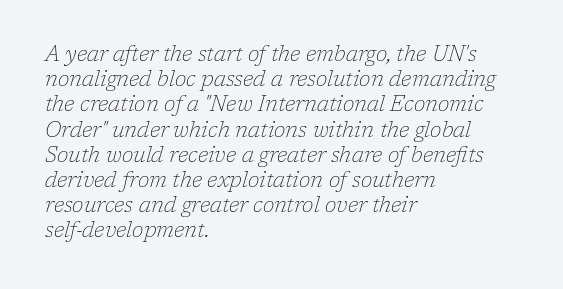
No chunkiness to these letters — they're not bold. It's the slanting kind of type. Honestly, the letter spacing is just normal — you wouldn't notice it. Reading down the block, your eye returns to a fixed left position each line. The area under the type is left untouched.
